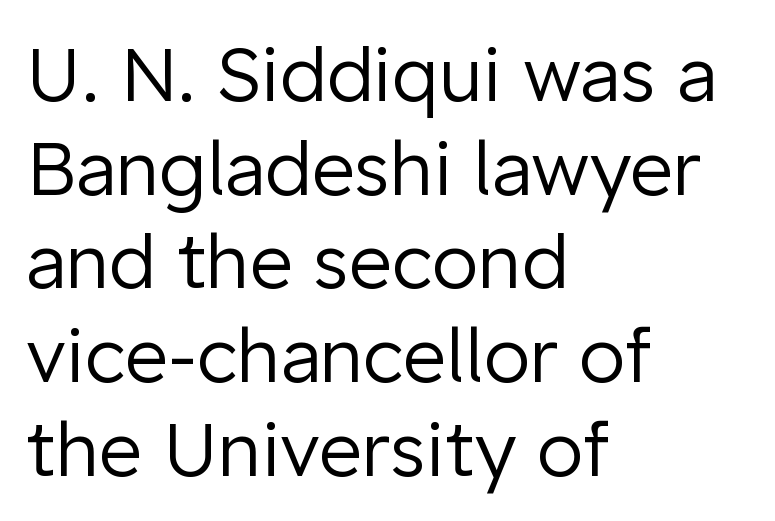
A light-to-regular cut is what we see here. The type sits square on the baseline with zero lean. The leading is moderate, giving the passage an even texture. The baseline area is clear. The paragraph shown leans on its left margin.
